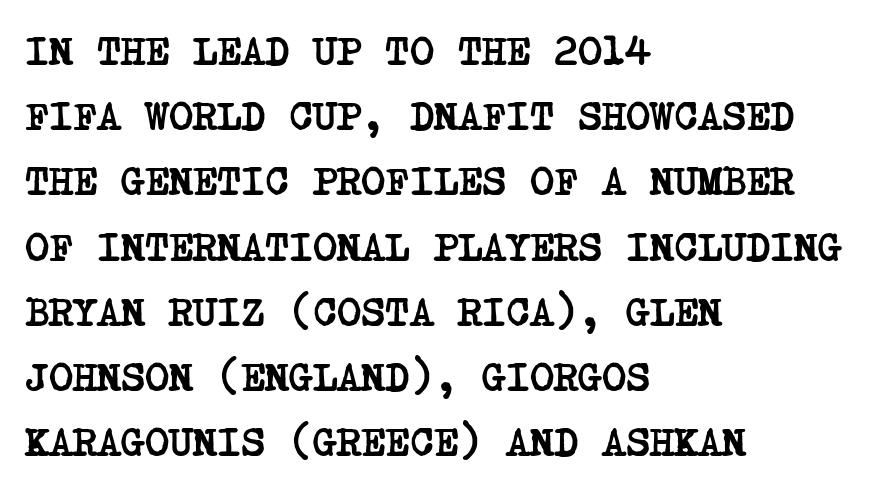
The image shows 41 px semibold, condensed serif type; set left-aligned, normal line spacing (1.59x), normal letter spacing, not underlined; low stroke contrast and a large x-height.
